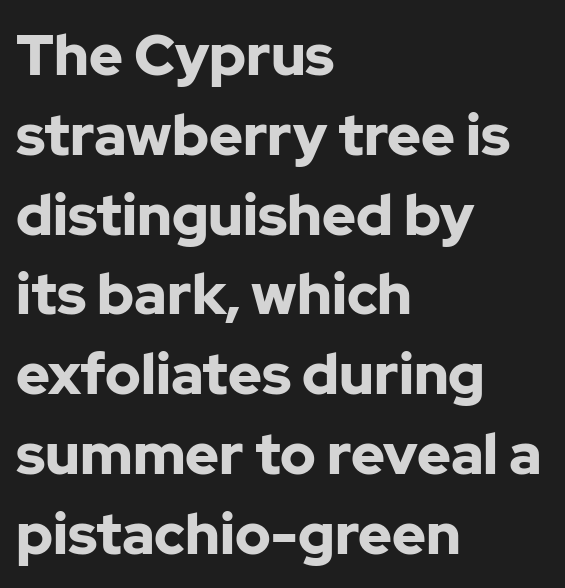
{"serif": "no", "italic": "no", "bold": "yes", "weight": "bold", "width": "normal", "stroke_contrast": "low", "x_height": "medium", "monospaced": "no", "underline": "no", "align": "left", "line_spacing": "normal", "line_spacing_ratio": 1.4, "letter_spacing": "normal", "letter_spacing_em": 0.0, "glyph_px": 57}
